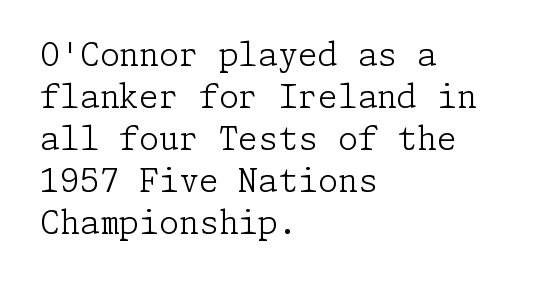
Nope, not italic — everything's standing straight. No extra tracking has been applied to these lines. A serif font was chosen for this passage. The ragged edge is on the right, which tells us the setting is flush left. Horizontal bands of white between lines are of average thickness. These glyphs show unthickened strokes, regular width or finer.
